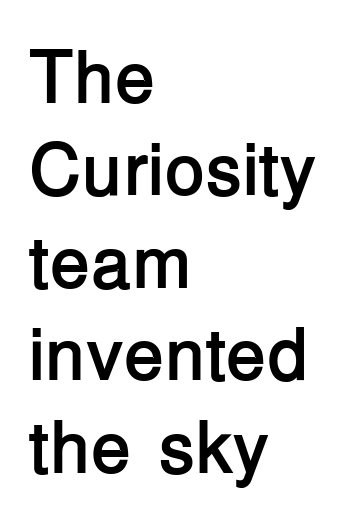
Q: Is the text bold? A: Yes.
Q: Is the text italic (slanted)? A: No, it is upright.
Q: Is the typeface a serif or a sans-serif typeface? A: Sans-serif.
Q: Is the text underlined? A: No.
Q: How is the paragraph aligned? A: Left-aligned.
Q: Is the spacing between letters normal or unusually wide? A: Normal.
Q: Is the spacing between lines tight, normal or loose? A: Normal.
Q: Width (condensed, normal, or wide)? A: Normal.
Q: Stroke contrast? A: Low.
Q: x-height? A: Medium.
Q: Monospaced? A: No.
